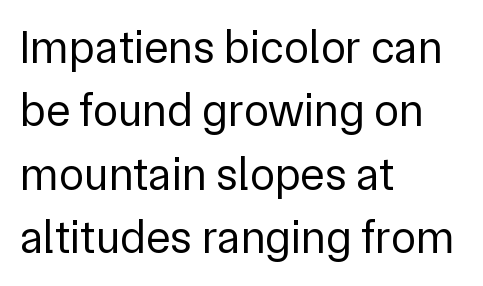
The image shows 46 px regular-weight sans-serif type, upright; set left-aligned, normal line spacing (1.38x), normal letter spacing, not underlined; low stroke contrast and a medium x-height.
